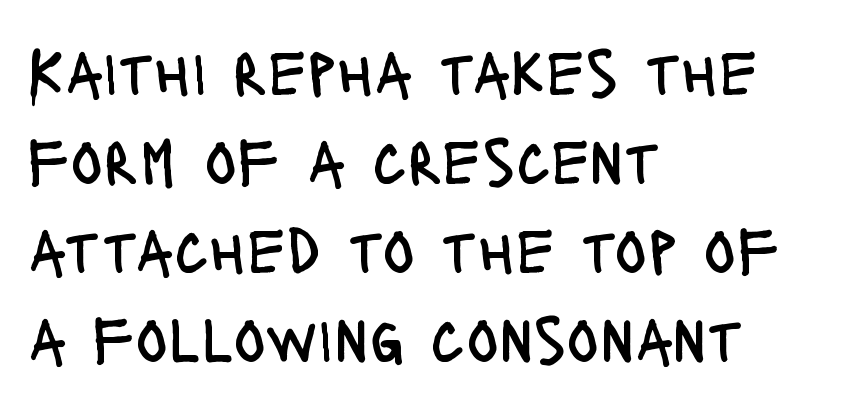
Leading matches the norm, producing a regular column. The paragraph has a hard left edge and a soft right edge. Unlike italic type, these characters show no tilt at all. You could not count columns in this text — the font is proportionally spaced.
